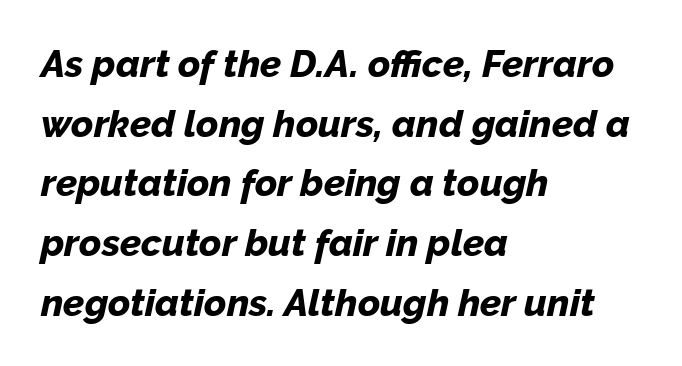
The image shows 38 px bold type, italic (leaning right); set left-aligned, normal line spacing (1.57x), normal letter spacing, not underlined; low stroke contrast and a medium x-height.
